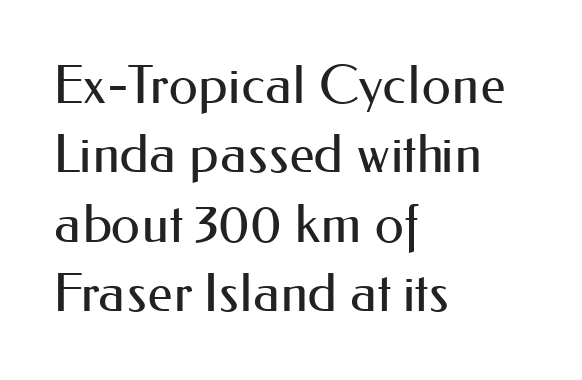
The image shows 53 px regular-weight sans-serif type, upright; set left-aligned, normal line spacing (1.31x), normal letter spacing, not underlined; medium stroke contrast and a small x-height.
